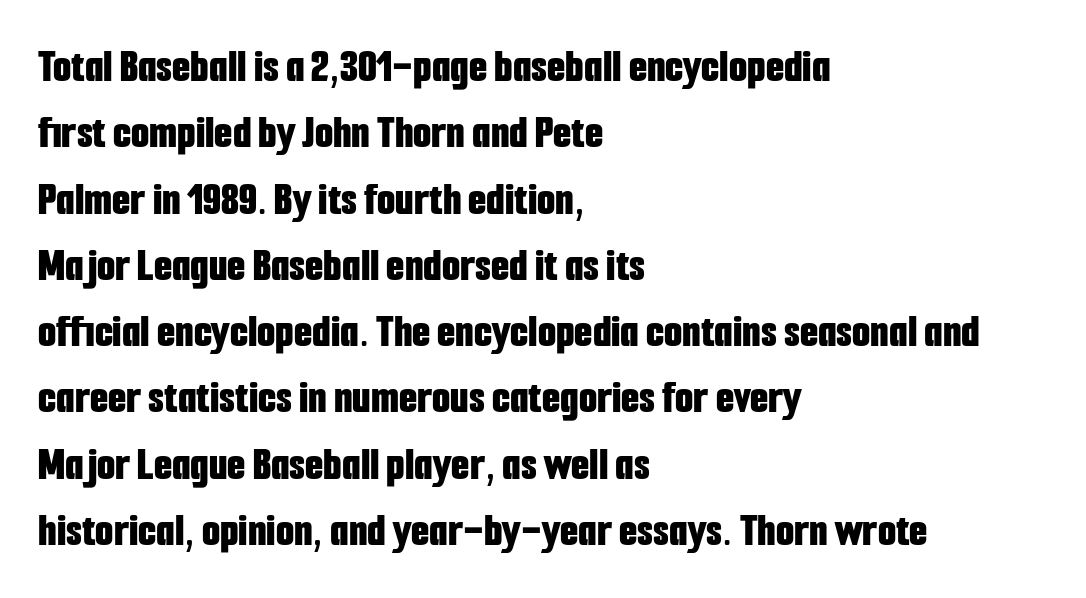
Leftover space on each line is placed entirely after the last word. The glyphs in this specimen are sans serif. A typesetter would call this proportional, since set widths differ per character. The lines sit at an ordinary, default distance from one another.
